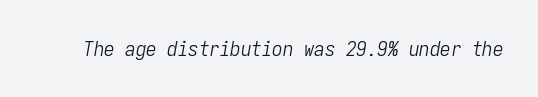
The image shows 21 px text type, italic (leaning right); set normal letter spacing, not underlined.
